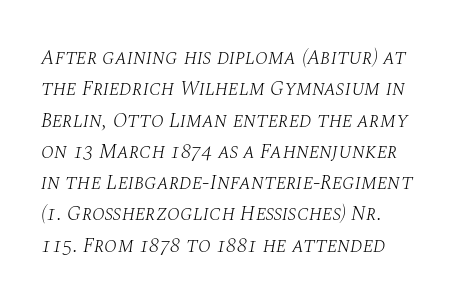
Q: Is the text bold? A: No.
Q: Is the text italic (slanted)? A: Yes, it leans right by about 10 degrees.
Q: Is the text underlined? A: No.
Q: How is the paragraph aligned? A: Left-aligned.
Q: Is the spacing between letters normal or unusually wide? A: Normal.
Q: Is the spacing between lines tight, normal or loose? A: Normal.
